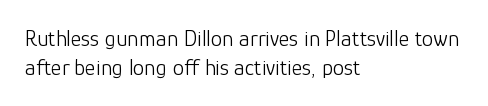
{"italic": "no", "bold": "no", "underline": "no", "align": "left", "line_spacing": "normal", "line_spacing_ratio": 1.26, "letter_spacing": "normal", "letter_spacing_em": 0.0, "glyph_px": 23}
